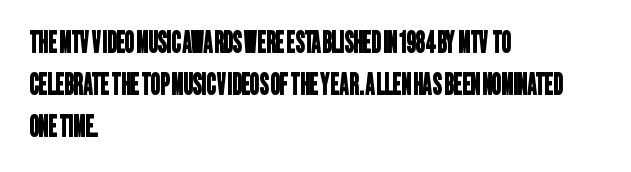
Q: Is the typeface a serif or a sans-serif typeface? A: Sans-serif.
Q: Is the text underlined? A: No.
Q: How is the paragraph aligned? A: Left-aligned.
Q: Is the spacing between letters normal or unusually wide? A: Normal.
Q: Is the spacing between lines tight, normal or loose? A: Normal.
Q: Width (condensed, normal, or wide)? A: Condensed.
Q: Stroke contrast? A: Low.
Q: x-height? A: Large.
Q: Monospaced? A: No.
